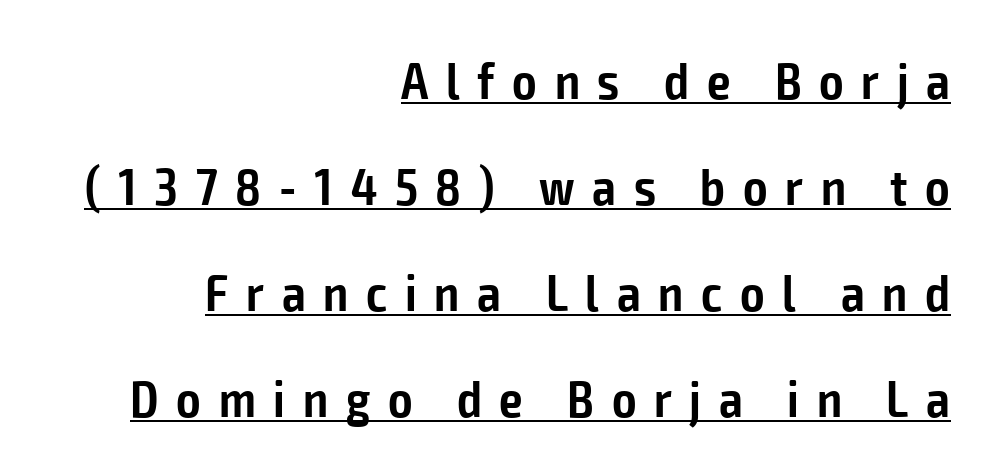
The image shows 52 px semibold, condensed sans-serif type, upright; set right-aligned, loose line spacing (2.04x), unusually wide letter spacing (+0.34 em), underlined; low stroke contrast and a medium x-height.
